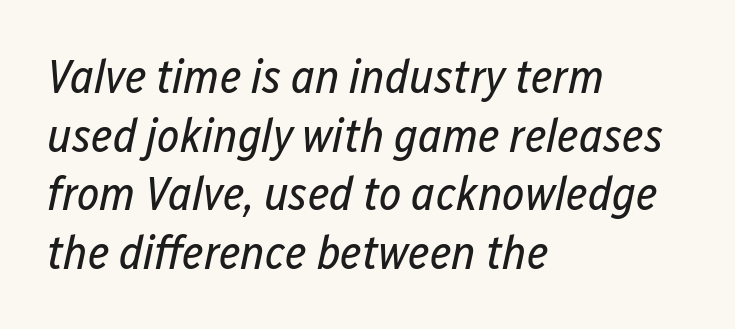
Only glyphs here, with clear space below each row. Nothing unusual about the tracking: characters are spaced as the font intends. Line beginnings align vertically; line endings do not. Spacing verdict: proportional, widths tailored to each character. The specimen reads as italic at a glance. Heft: none added — not bold.
